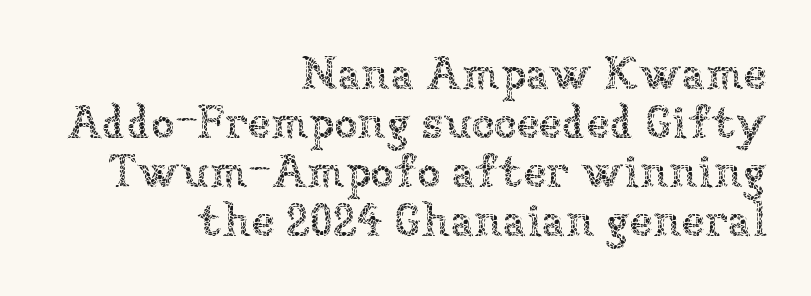
A light-to-regular cut is what we see here. Lines of text with bare space underneath. What's the leading like? Squeezed, with rows nearly overlapping. The line texture is even and compact thanks to regular tracking. In CSS terms this would be text-align: right. These lines are rendered in a variable-pitch font.
